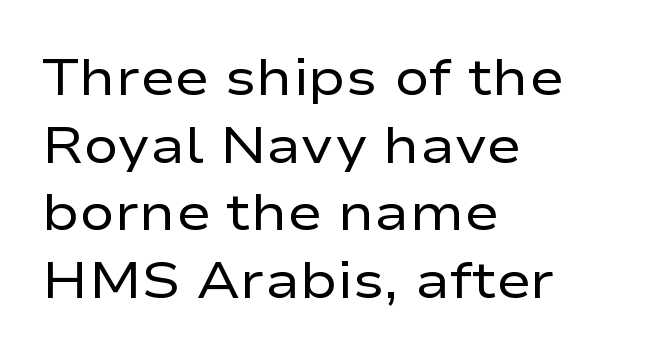
The image shows 52 px regular-weight, wide sans-serif type, upright; set left-aligned, normal line spacing (1.3x), normal letter spacing, not underlined; low stroke contrast and a medium x-height.
